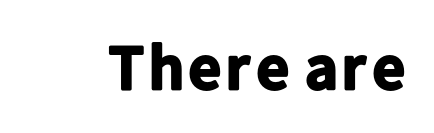
The image shows 64 px bold sans-serif type, upright; set normal letter spacing, not underlined; low stroke contrast and a medium x-height.
